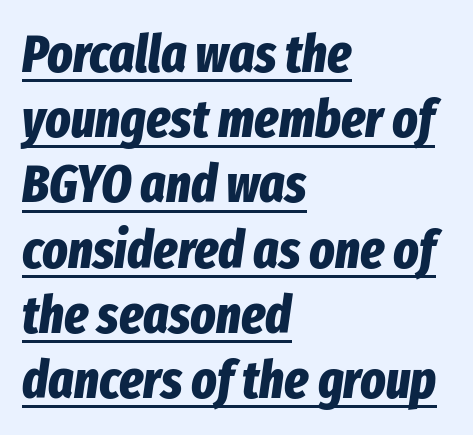
Q: Is the text bold? A: Yes.
Q: Is the text italic (slanted)? A: Yes, it leans right by about 8 degrees.
Q: Is the text underlined? A: Yes.
Q: How is the paragraph aligned? A: Left-aligned.
Q: Is the spacing between letters normal or unusually wide? A: Normal.
Q: Width (condensed, normal, or wide)? A: Condensed.
Q: Stroke contrast? A: Low.
Q: x-height? A: Medium.
Q: Monospaced? A: No.
